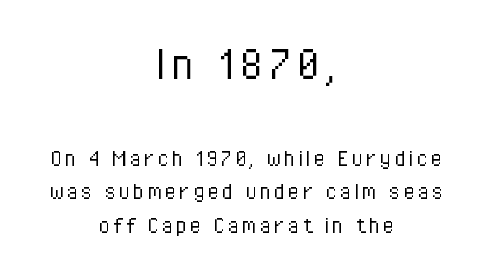
Q: Is the text bold? A: No.
Q: Is the text italic (slanted)? A: No, it is upright.
Q: Is the typeface a serif or a sans-serif typeface? A: Sans-serif.
Q: Is the text underlined? A: No.
Q: How is the paragraph aligned? A: Centered.
Q: Is the spacing between lines tight, normal or loose? A: Normal.
Q: Which block of text is set in a larger size, the first (top) or the second (bottom)? A: The first (top) one.
Q: Width (condensed, normal, or wide)? A: Condensed.
Q: Stroke contrast? A: Low.
Q: x-height? A: Medium.
Q: Monospaced? A: No.
